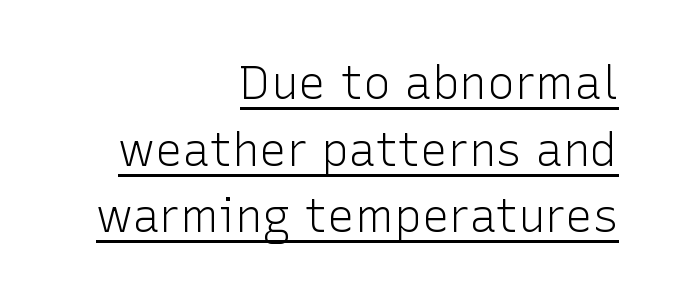
Q: Is the text bold? A: No.
Q: Is the text italic (slanted)? A: No, it is upright.
Q: Is the typeface a serif or a sans-serif typeface? A: Sans-serif.
Q: Is the text underlined? A: Yes.
Q: How is the paragraph aligned? A: Right-aligned.
Q: Is the spacing between letters normal or unusually wide? A: Normal.
Q: Is the spacing between lines tight, normal or loose? A: Normal.
Q: Width (condensed, normal, or wide)? A: Normal.
Q: Stroke contrast? A: Low.
Q: x-height? A: Medium.
Q: Monospaced? A: No.
